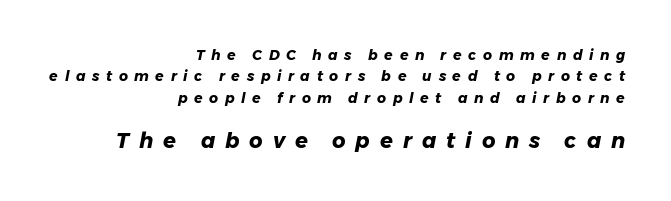
The gap between lines stays unmarked. On the weight axis this lands at bold, roughly 700. The rendering enlarges the type as you move from the upper chunk to the lower. Italic? Definitely — the glyphs are oblique. The passage shown stacks its lines at a standard gap.
